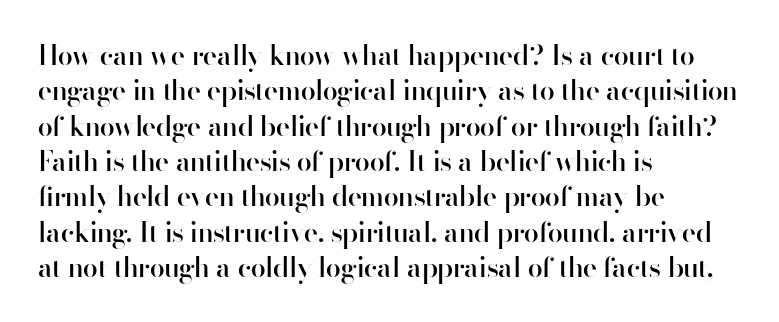
Q: Is the text bold? A: Semi-bold.
Q: Is the text italic (slanted)? A: No, it is upright.
Q: Is the text underlined? A: No.
Q: How is the paragraph aligned? A: Left-aligned.
Q: Is the spacing between letters normal or unusually wide? A: Normal.
Q: Is the spacing between lines tight, normal or loose? A: Normal.
